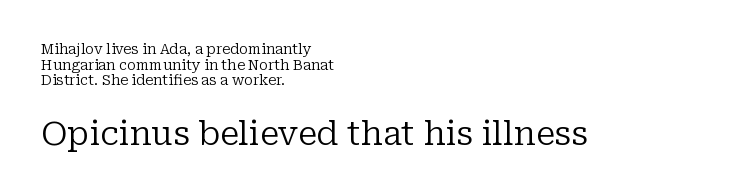
The image shows 33 px regular-weight serif type, upright; set left-aligned, tight line spacing (1.12x), normal letter spacing, not underlined; the second (bottom) block is 2.36x larger; low stroke contrast and a medium x-height.
